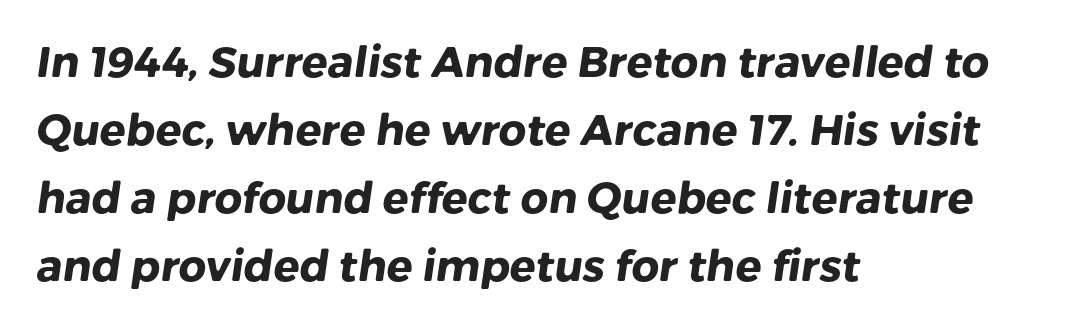
Q: Is the text bold? A: Yes.
Q: Is the typeface a serif or a sans-serif typeface? A: Sans-serif.
Q: Is the text underlined? A: No.
Q: How is the paragraph aligned? A: Left-aligned.
Q: Is the spacing between letters normal or unusually wide? A: Normal.
Q: Is the spacing between lines tight, normal or loose? A: Normal.
Q: Width (condensed, normal, or wide)? A: Normal.
Q: Stroke contrast? A: Low.
Q: x-height? A: Medium.
Q: Monospaced? A: No.
